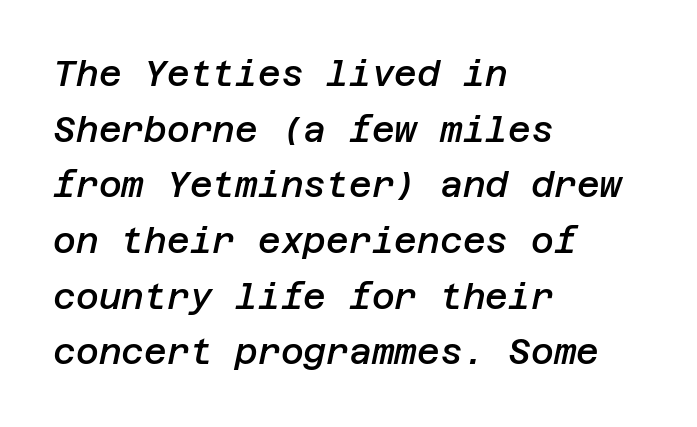
Where is the straight margin? On the left. The horizontal fit of the characters is conventional and even. Clear beneath every line of the passage. Compared with ordinary roman type, these characters are visibly tilted. Notice how descenders clear the ascenders below comfortably — that's standard leading.
